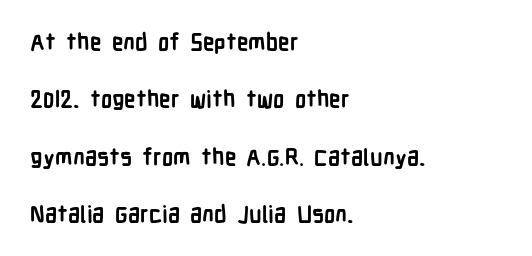
{"italic": "no", "bold": "yes", "underline": "no", "align": "left", "line_spacing": "loose", "line_spacing_ratio": 2.49, "letter_spacing": "normal", "letter_spacing_em": 0.0, "glyph_px": 23}
